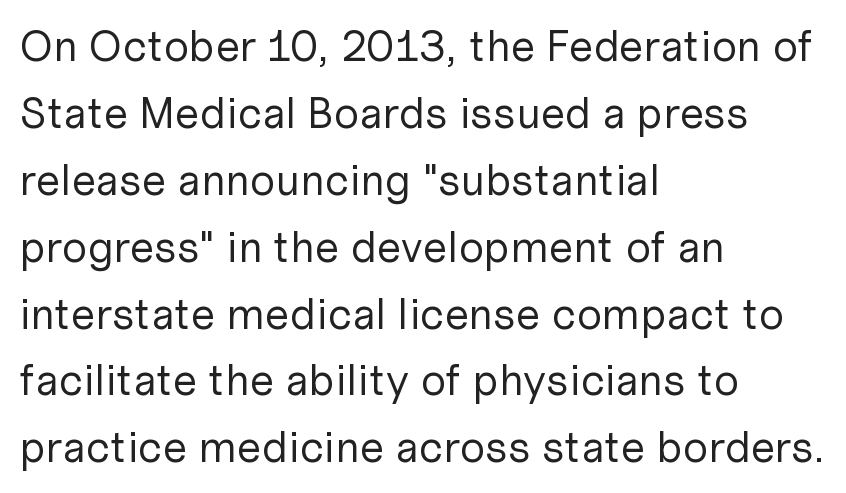
The image shows 44 px regular-weight sans-serif type, upright; set left-aligned, normal line spacing (1.52x), normal letter spacing, not underlined; low stroke contrast and a medium x-height.
